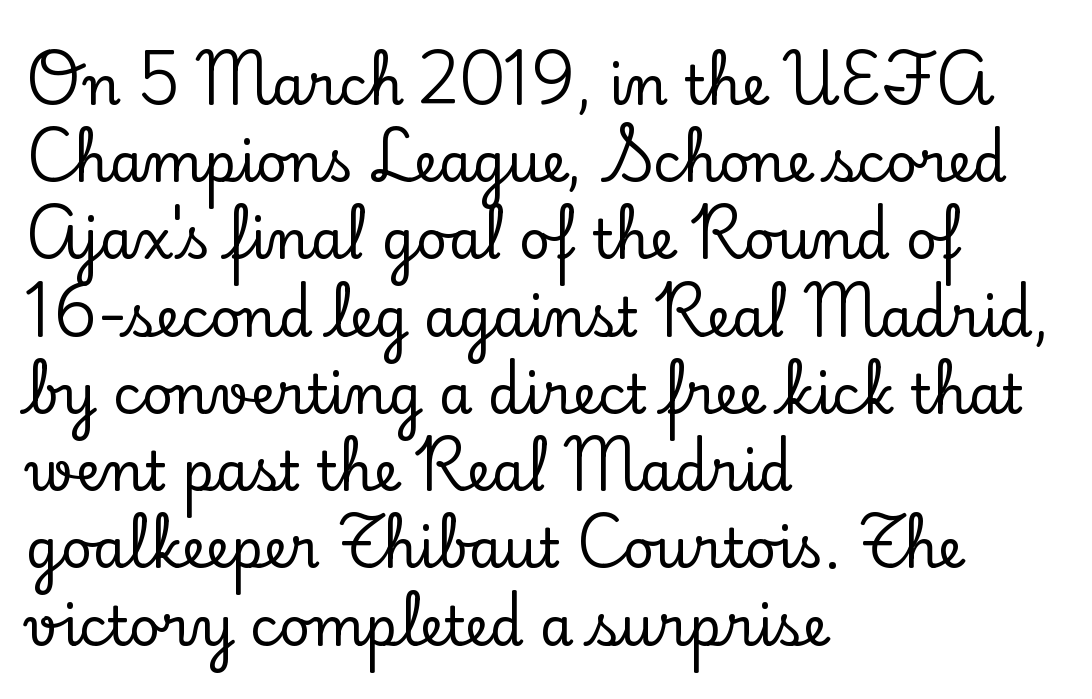
Q: Is the text italic (slanted)? A: No, it is upright.
Q: Is the typeface a serif or a sans-serif typeface? A: Serif.
Q: Is the text underlined? A: No.
Q: How is the paragraph aligned? A: Left-aligned.
Q: Is the spacing between letters normal or unusually wide? A: Normal.
Q: Is the spacing between lines tight, normal or loose? A: Normal.
Q: Width (condensed, normal, or wide)? A: Normal.
Q: Stroke contrast? A: Low.
Q: x-height? A: Small.
Q: Monospaced? A: No.
